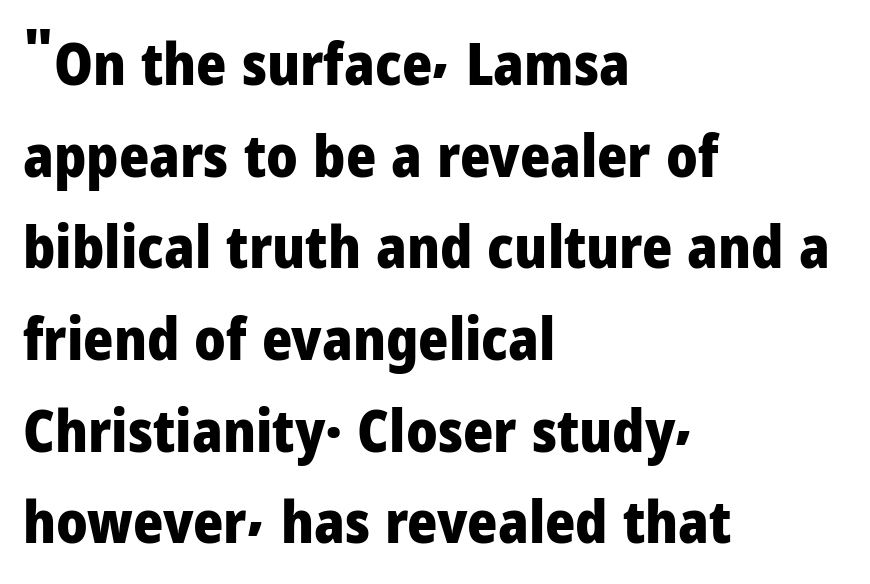
This block has exactly the height ordinary leading produces. Quick note: not italic, upright. The rendering uses natural spacing where letterforms have individual widths. Letterform terminals end flat and unadorned throughout the passage. Standard letterfit; no display-style spreading of the glyphs.
